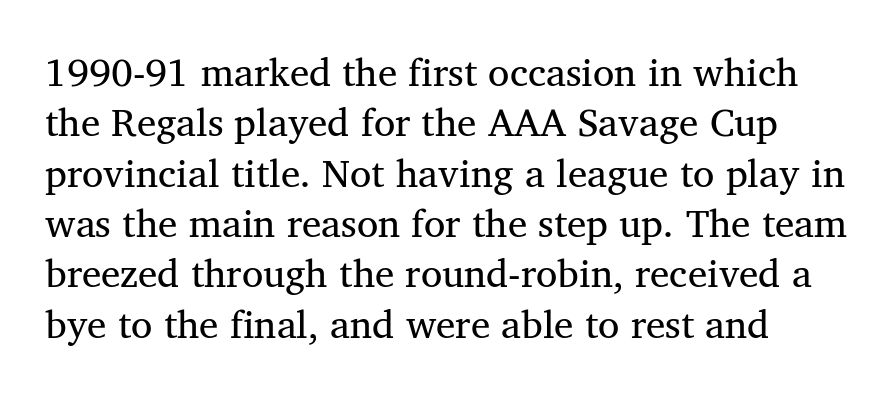
Every stem runs plumb, perpendicular to the baseline. These lines are rendered in a variable-pitch font. Observe the ordinary spacing: letters are neighbours, not strangers. Typeset ragged right — the left edge is the straight one. Yep, those are serifs on the letters. The typesetting does not lean heavy: it is not bold.
